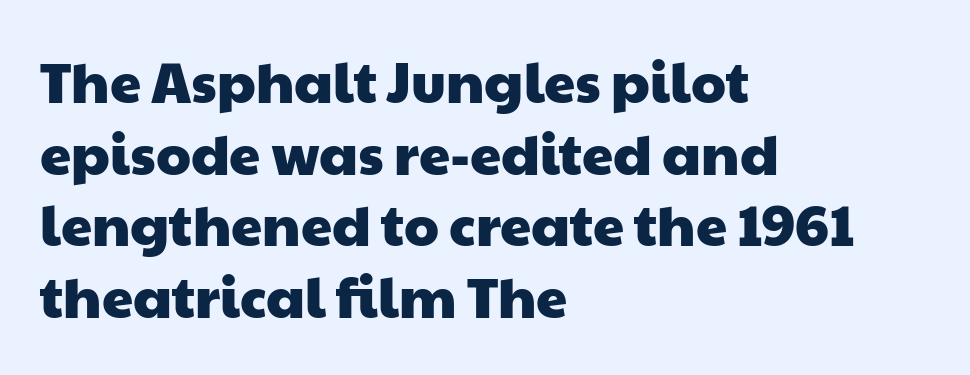
Q: Is the typeface a serif or a sans-serif typeface? A: Sans-serif.
Q: Is the text underlined? A: No.
Q: How is the paragraph aligned? A: Left-aligned.
Q: Is the spacing between letters normal or unusually wide? A: Normal.
Q: Is the spacing between lines tight, normal or loose? A: Normal.
Q: Width (condensed, normal, or wide)? A: Wide.
Q: Stroke contrast? A: Low.
Q: x-height? A: Medium.
Q: Monospaced? A: No.
